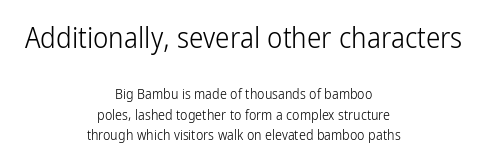
The lines sit at an ordinary, default distance from one another. The characters are drawn with everyday or finer stroke widths. Type without underlining. The designer gave the opening block more size than the closing block.
